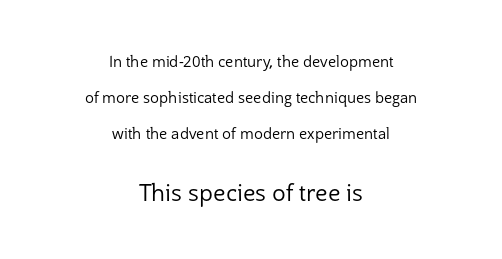
The passage is arranged like a title page — every line centered. A typesetter would mark this as roman, not italic. Plain, unruled lines of type. The face used here appears at its bigger size in the lower chunk. Students, observe: this is what heavily led, spacious text looks like. Compared with a typical body face, this is equally light or lighter still.
